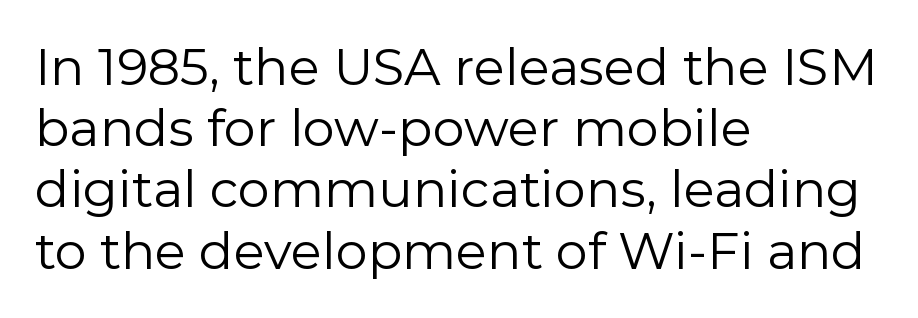
Descender tails drop into unmarked territory. Words appear dense and cohesive because spacing is normal. Each letter keeps its own natural width here, so spacing adapts to shape. Nothing sits at the stroke ends, so this counts as sans-serif. The compositor pushed each line to the left boundary.
